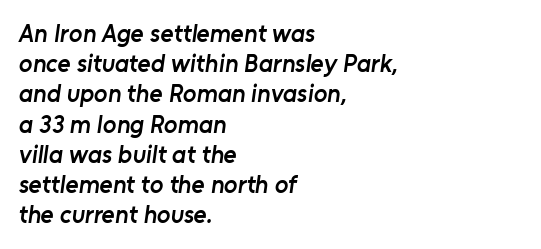
The passage shown has conventional tracking throughout. This rendering features lettering with no underline. Heft: intermediate — a semibold. The paragraph shown leans on its left margin.
